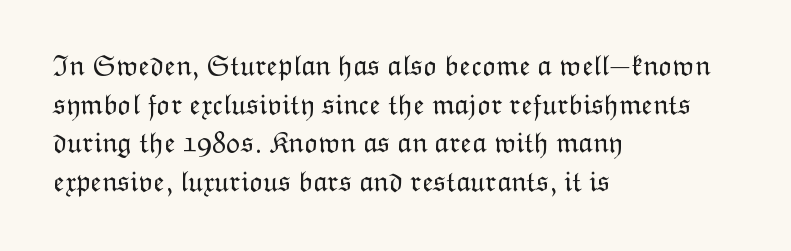
{"italic": "no", "bold": "no", "weight": "light", "width": "normal", "stroke_contrast": "low", "x_height": "medium", "monospaced": "no", "underline": "no", "align": "left", "line_spacing": "normal", "line_spacing_ratio": 1.33, "letter_spacing": "normal", "letter_spacing_em": 0.0, "glyph_px": 29}
